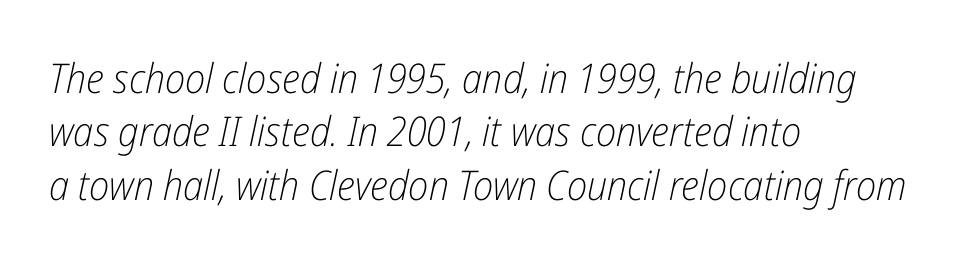
Q: Is the text bold? A: No.
Q: Is the text italic (slanted)? A: Yes, it leans right by about 12 degrees.
Q: Is the text underlined? A: No.
Q: How is the paragraph aligned? A: Left-aligned.
Q: Is the spacing between letters normal or unusually wide? A: Normal.
Q: Is the spacing between lines tight, normal or loose? A: Normal.
Q: Width (condensed, normal, or wide)? A: Condensed.
Q: Stroke contrast? A: Low.
Q: x-height? A: Medium.
Q: Monospaced? A: No.
